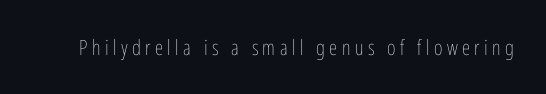
Stroke thickness stays within the range of a standard reading face or lighter. Quick note: underline off. In terms of posture, this sample is upright. In terms of letterspacing, this is a distinctly airy, spread setting.
